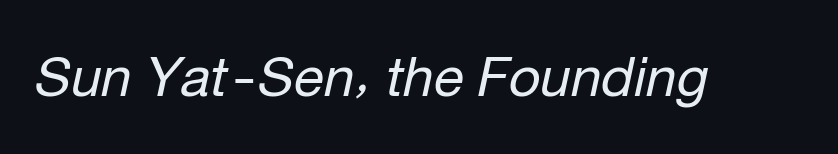
{"italic": "yes", "lean": "right", "slant_degrees": 12, "bold": "no", "weight": "regular", "width": "normal", "stroke_contrast": "low", "x_height": "medium", "monospaced": "no", "underline": "no", "letter_spacing": "normal", "letter_spacing_em": 0.0, "glyph_px": 55}
